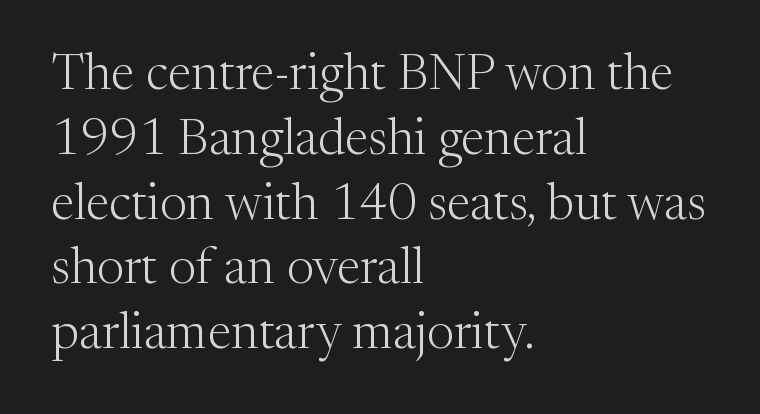
The image shows 51 px light serif type, upright; set left-aligned, normal line spacing (1.27x), normal letter spacing, not underlined; medium stroke contrast and a medium x-height.
